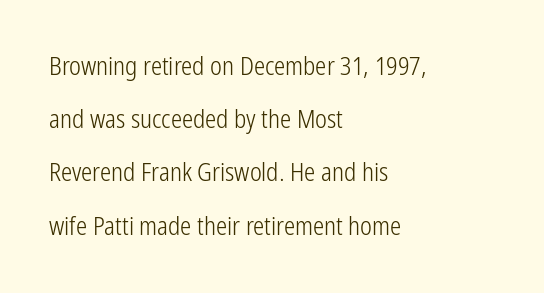
The image shows 25 px text type, upright; set left-aligned, loose line spacing (2.13x), normal letter spacing, not underlined.
